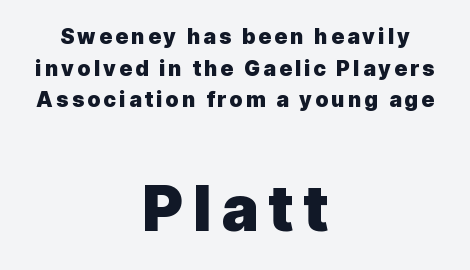
{"serif": "no", "italic": "no", "bold": "yes", "weight": "heavy", "width": "normal", "x_height": "medium", "monospaced": "no", "underline": "no", "align": "center", "line_spacing": "normal", "line_spacing_ratio": 1.51, "larger_block": "second", "size_ratio": 3.0, "glyph_px": 63}
